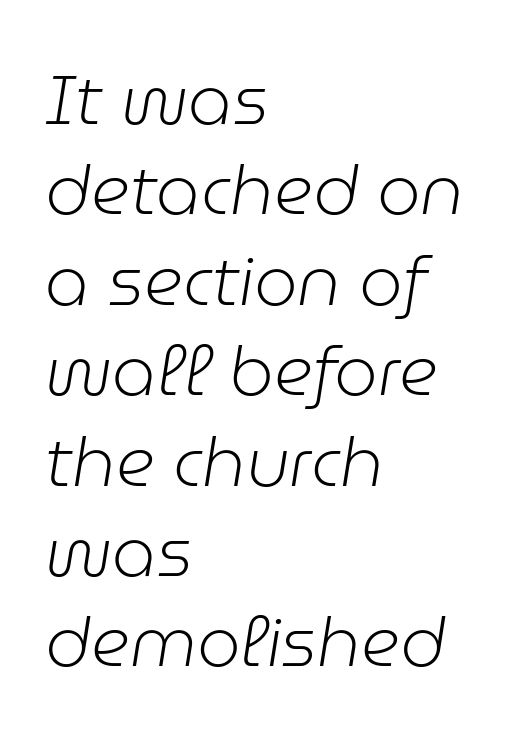
The image shows 69 px light type, italic (leaning right); set left-aligned, normal line spacing (1.31x), normal letter spacing, not underlined; low stroke contrast and a medium x-height.
